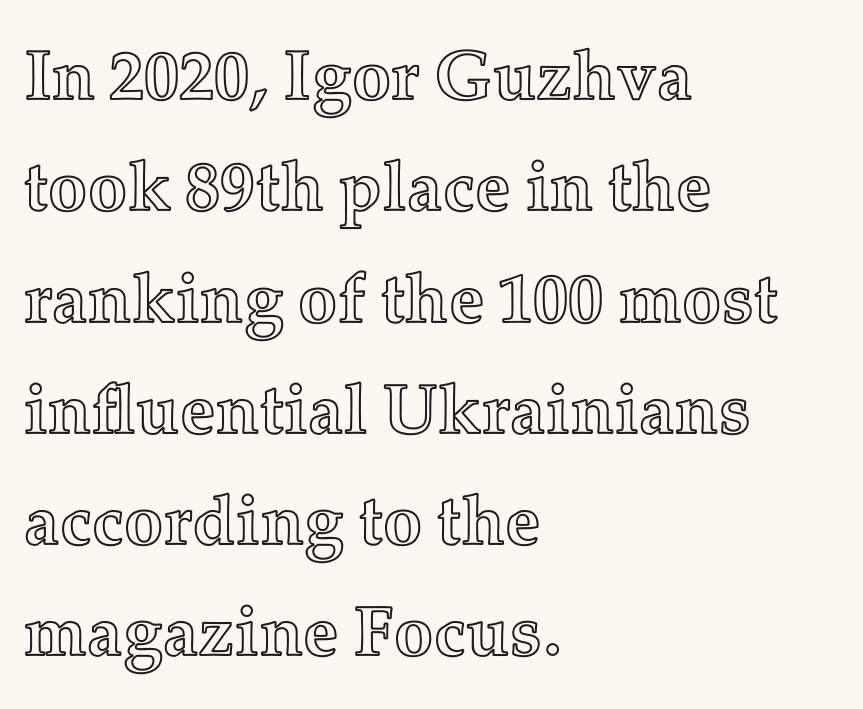
Q: Is the text italic (slanted)? A: No, it is upright.
Q: Is the text underlined? A: No.
Q: How is the paragraph aligned? A: Left-aligned.
Q: Is the spacing between letters normal or unusually wide? A: Normal.
Q: Is the spacing between lines tight, normal or loose? A: Normal.
Q: Width (condensed, normal, or wide)? A: Normal.
Q: x-height? A: Medium.
Q: Monospaced? A: No.
